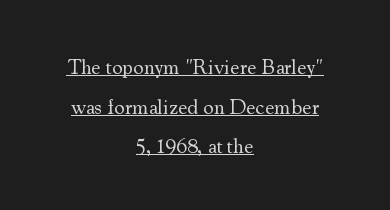
Q: Is the text bold? A: No.
Q: Is the text italic (slanted)? A: No, it is upright.
Q: Is the text underlined? A: Yes.
Q: How is the paragraph aligned? A: Centered.
Q: Is the spacing between letters normal or unusually wide? A: Normal.
